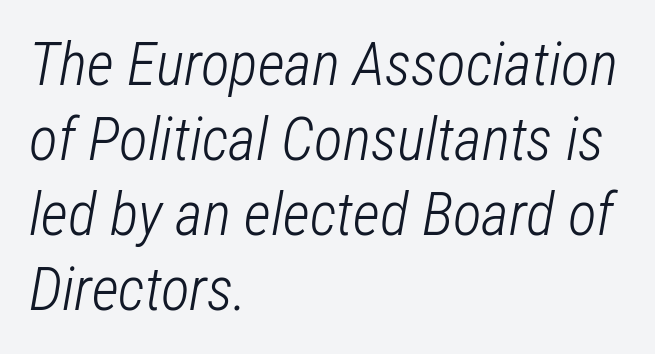
Does extra space separate the letters? No, they use regular spacing. The face used here is proportionally spaced, like ordinary book or web type. No heavy texture on the line: the type isn't bold. The line-height multiplier appears to be the usual default. These lines were composed using italics. The space beneath each line is pristine and unruled.
